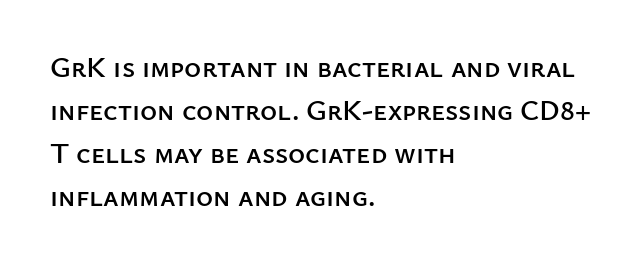
Nope, no serifs anywhere on these letters. If you drew a ruler down the left edge, every line would touch it. This is roman type, the default non-slanted kind. Plain, unruled lines of type.
